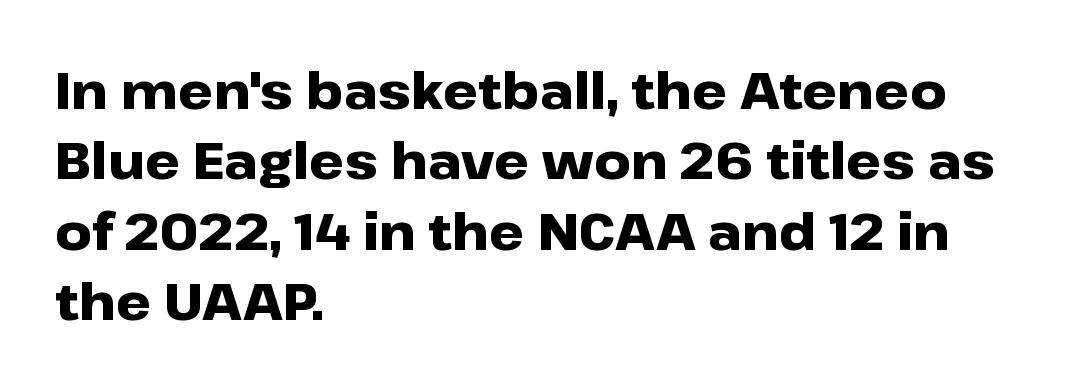
Q: Is the text bold? A: Yes.
Q: Is the text italic (slanted)? A: No, it is upright.
Q: Is the typeface a serif or a sans-serif typeface? A: Sans-serif.
Q: Is the text underlined? A: No.
Q: How is the paragraph aligned? A: Left-aligned.
Q: Is the spacing between letters normal or unusually wide? A: Normal.
Q: Is the spacing between lines tight, normal or loose? A: Normal.
Q: Width (condensed, normal, or wide)? A: Wide.
Q: Stroke contrast? A: Low.
Q: x-height? A: Medium.
Q: Monospaced? A: No.
